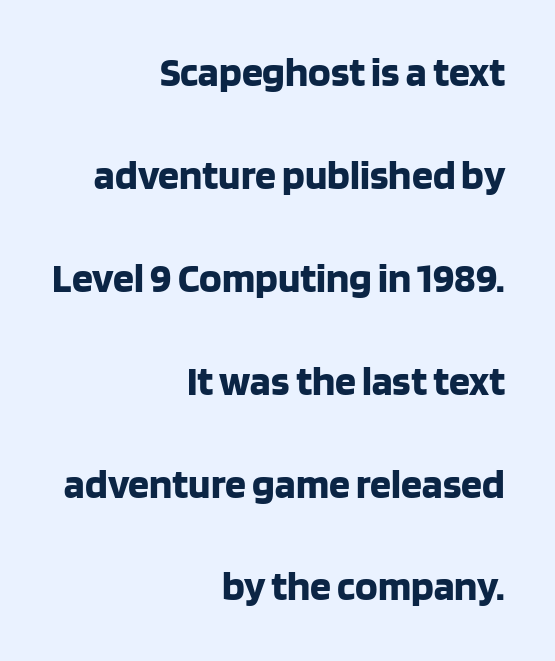
{"serif": "no", "italic": "no", "bold": "yes", "weight": "bold", "width": "normal", "stroke_contrast": "low", "x_height": "large", "monospaced": "no", "underline": "no", "align": "right", "line_spacing": "loose", "line_spacing_ratio": 2.45, "letter_spacing": "normal", "letter_spacing_em": 0.0, "glyph_px": 42}
